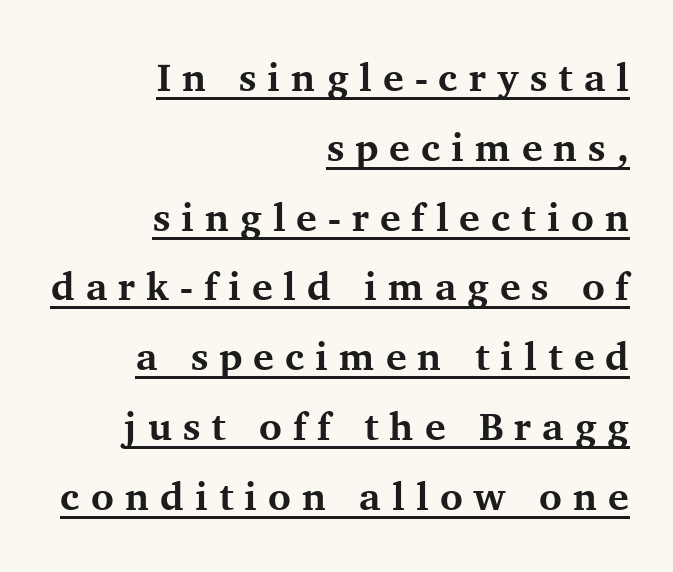
The image shows 39 px bold serif type, upright; set right-aligned, line spacing 1.79x, unusually wide letter spacing (+0.28 em), underlined; medium stroke contrast and a medium x-height.
